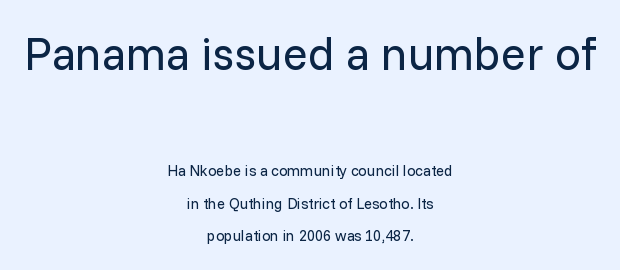
The image shows 46 px regular-weight sans-serif type, upright; set centered, loose line spacing (2.18x), normal letter spacing, not underlined; the first (top) block is 3.07x larger; low stroke contrast and a medium x-height.
